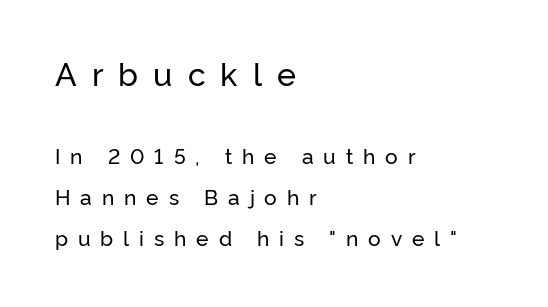
Q: Is the text italic (slanted)? A: No, it is upright.
Q: Is the typeface a serif or a sans-serif typeface? A: Sans-serif.
Q: Is the text underlined? A: No.
Q: How is the paragraph aligned? A: Left-aligned.
Q: Is the spacing between letters normal or unusually wide? A: Unusually wide.
Q: Is the spacing between lines tight, normal or loose? A: Loose.
Q: Which block of text is set in a larger size, the first (top) or the second (bottom)? A: The first (top) one.
Q: Width (condensed, normal, or wide)? A: Normal.
Q: Stroke contrast? A: Low.
Q: x-height? A: Medium.
Q: Monospaced? A: No.
